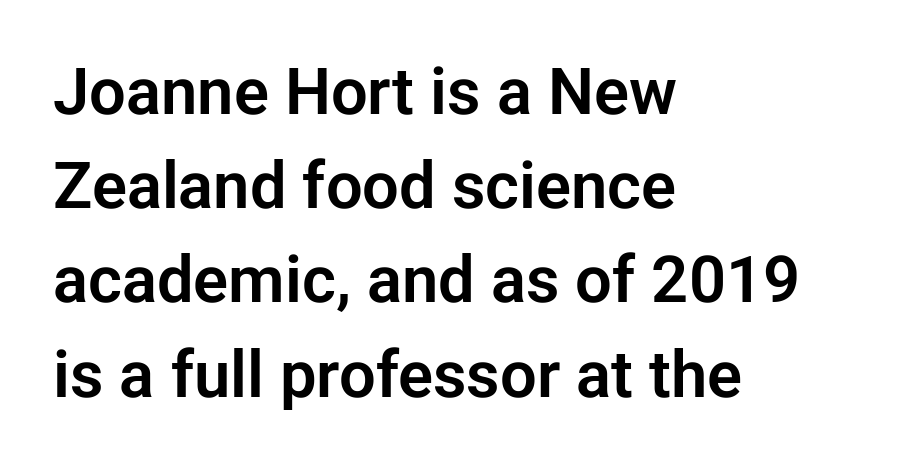
Q: Is the text italic (slanted)? A: No, it is upright.
Q: Is the typeface a serif or a sans-serif typeface? A: Sans-serif.
Q: Is the text underlined? A: No.
Q: How is the paragraph aligned? A: Left-aligned.
Q: Is the spacing between letters normal or unusually wide? A: Normal.
Q: Is the spacing between lines tight, normal or loose? A: Normal.
Q: Width (condensed, normal, or wide)? A: Normal.
Q: Stroke contrast? A: Low.
Q: x-height? A: Medium.
Q: Monospaced? A: No.
